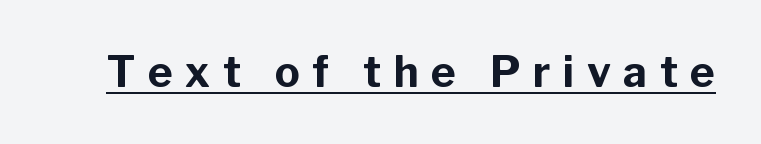
{"serif": "no", "italic": "no", "bold": "yes", "weight": "bold", "width": "normal", "stroke_contrast": "low", "x_height": "medium", "monospaced": "no", "underline": "yes", "letter_spacing": "wide", "letter_spacing_em": 0.3, "glyph_px": 42}
